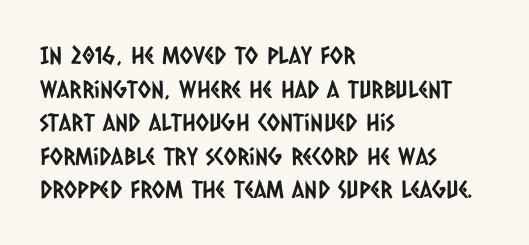
The image shows 24 px text type; set left-aligned, normal line spacing (1.4x), normal letter spacing, not underlined.
